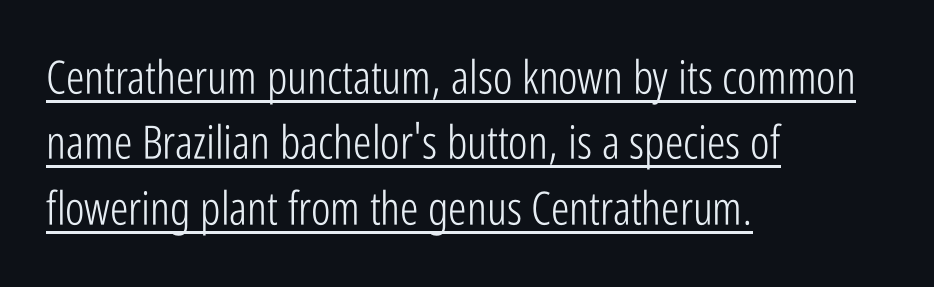
{"serif": "no", "italic": "no", "bold": "no", "weight": "light", "width": "condensed", "stroke_contrast": "low", "x_height": "medium", "monospaced": "no", "underline": "yes", "align": "left", "line_spacing": "normal", "line_spacing_ratio": 1.42, "letter_spacing": "normal", "letter_spacing_em": 0.0, "glyph_px": 46}
